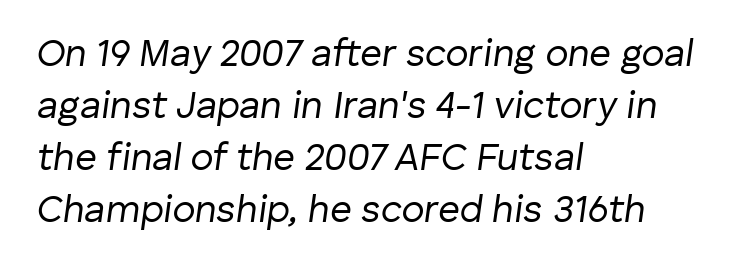
Q: Is the text bold? A: No.
Q: Is the text italic (slanted)? A: Yes, it leans right by about 8 degrees.
Q: Is the text underlined? A: No.
Q: How is the paragraph aligned? A: Left-aligned.
Q: Is the spacing between letters normal or unusually wide? A: Normal.
Q: Is the spacing between lines tight, normal or loose? A: Normal.
Q: Width (condensed, normal, or wide)? A: Normal.
Q: Stroke contrast? A: Low.
Q: x-height? A: Medium.
Q: Monospaced? A: No.
